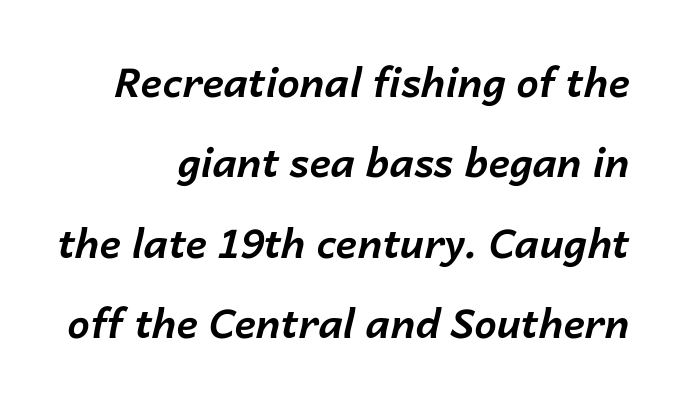
{"italic": "yes", "lean": "right", "slant_degrees": 14, "bold": "yes", "weight": "bold", "width": "normal", "stroke_contrast": "low", "x_height": "medium", "monospaced": "no", "underline": "no", "align": "right", "line_spacing": "loose", "line_spacing_ratio": 2.01, "letter_spacing": "normal", "letter_spacing_em": 0.0, "glyph_px": 40}
